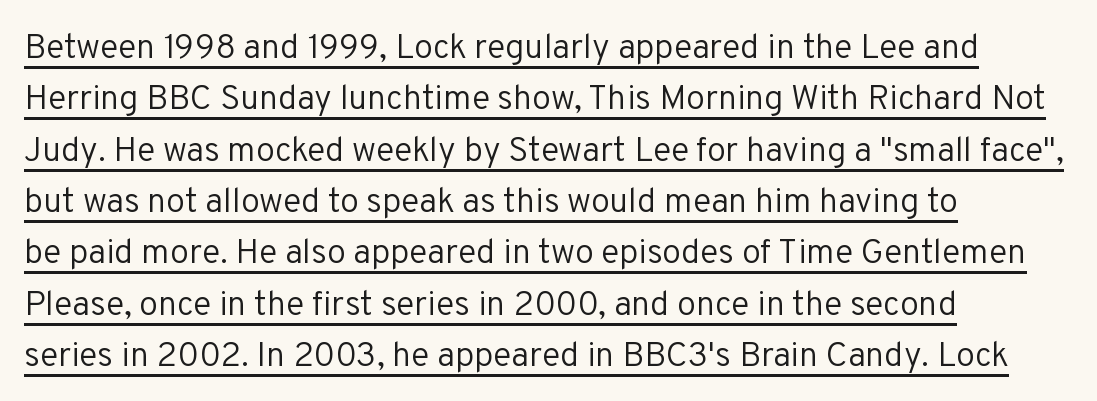
{"serif": "no", "italic": "no", "bold": "no", "weight": "regular", "width": "normal", "stroke_contrast": "low", "x_height": "medium", "monospaced": "no", "underline": "yes", "align": "left", "line_spacing": "normal", "line_spacing_ratio": 1.51, "letter_spacing": "normal", "letter_spacing_em": 0.0, "glyph_px": 34}
